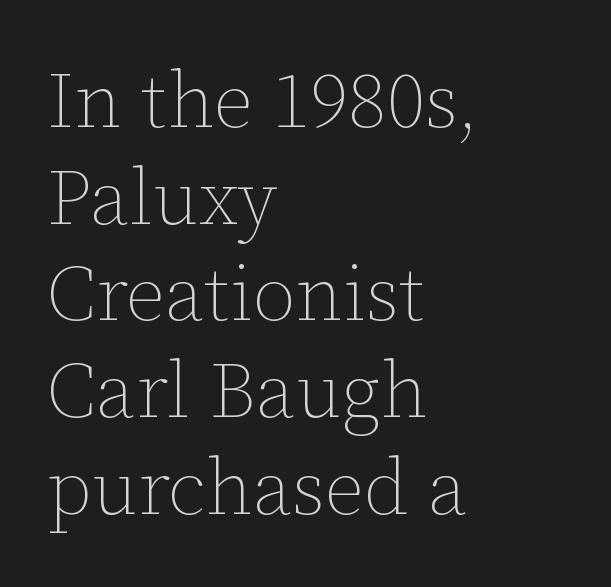
{"italic": "no", "bold": "no", "weight": "thin", "width": "normal", "stroke_contrast": "low", "x_height": "medium", "monospaced": "no", "underline": "no", "align": "left", "line_spacing_ratio": 1.24, "letter_spacing": "normal", "letter_spacing_em": 0.0, "glyph_px": 78}
